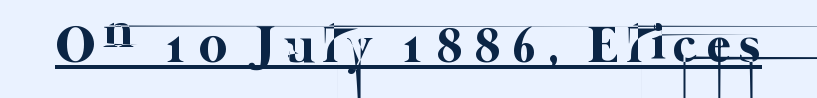
Q: Is the text bold? A: No.
Q: Is the text underlined? A: Yes.
Q: Width (condensed, normal, or wide)? A: Normal.
Q: Stroke contrast? A: Low.
Q: x-height? A: Medium.
Q: Monospaced? A: No.
